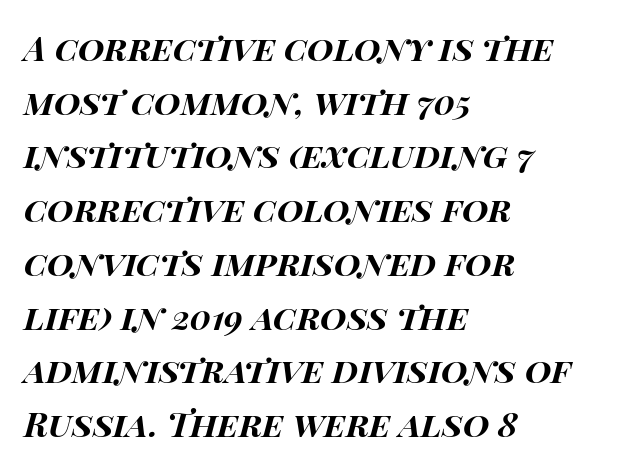
{"italic": "yes", "lean": "right", "slant_degrees": 14, "bold": "yes", "weight": "bold", "width": "wide", "stroke_contrast": "high", "x_height": "large", "monospaced": "no", "underline": "no", "align": "left", "line_spacing": "normal", "line_spacing_ratio": 1.58, "letter_spacing": "normal", "letter_spacing_em": 0.0, "glyph_px": 34}
